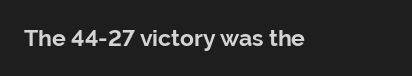
{"italic": "no", "bold": "yes", "underline": "no", "letter_spacing": "normal", "letter_spacing_em": 0.0, "glyph_px": 23}
